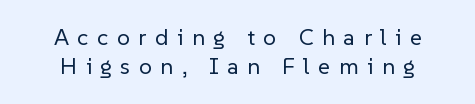
{"italic": "no", "bold": "no", "underline": "no", "line_spacing": "normal", "line_spacing_ratio": 1.28, "letter_spacing": "wide", "letter_spacing_em": 0.37, "glyph_px": 23}
